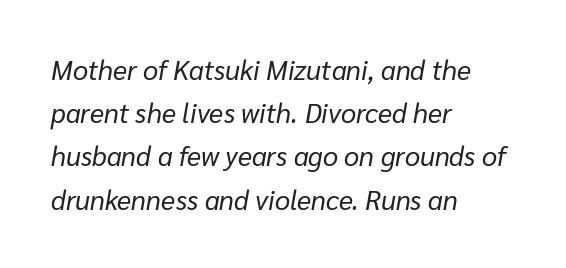
Horizontally, the lines are justified to the leading edge only. Compared with ordinary roman type, these characters are visibly tilted. A quiet, ordinary-to-light weight characterises the typeface. What's the leading like? Ordinary, nothing unusual. Students, note that the glyphs here touch the page at normal intervals.
